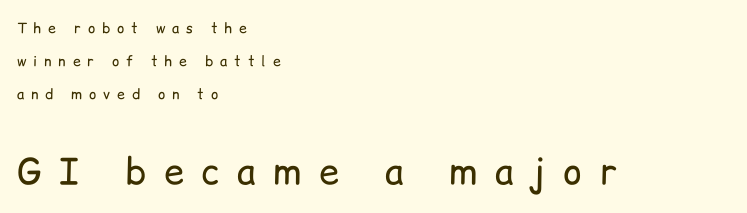
{"serif": "no", "italic": "no", "bold": "no", "weight": "regular", "width": "normal", "stroke_contrast": "low", "x_height": "medium", "monospaced": "no", "underline": "no", "align": "left", "line_spacing": "loose", "line_spacing_ratio": 2.35, "letter_spacing": "wide", "letter_spacing_em": 0.49, "larger_block": "second", "size_ratio": 2.57, "glyph_px": 36}
